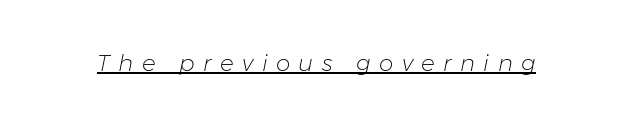
The image shows 23 px text type, italic (leaning right); set unusually wide letter spacing (+0.37 em), underlined.
